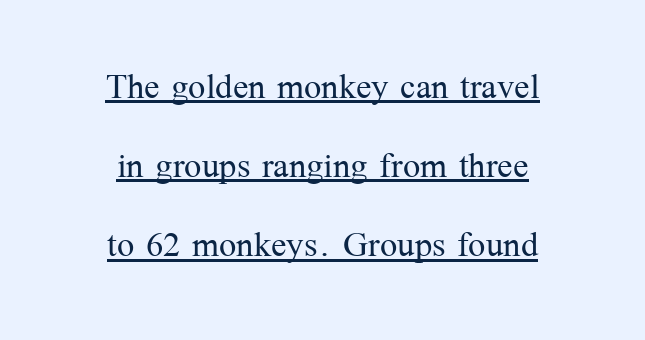
The image shows 46 px light serif type, upright; set centered, line spacing 1.72x, normal letter spacing, underlined; medium stroke contrast and a medium x-height.
